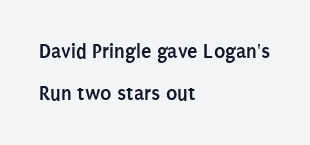
The image shows 21 px bold type, upright; set left-aligned, loose line spacing (2.0x), normal letter spacing, not underlined.
